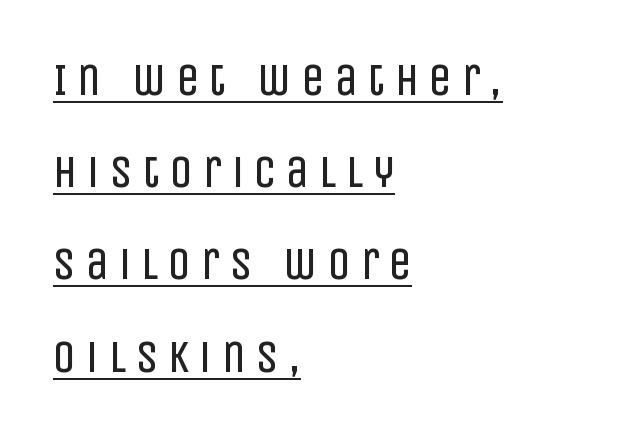
Q: Is the text bold? A: No.
Q: Is the text italic (slanted)? A: No, it is upright.
Q: Is the typeface a serif or a sans-serif typeface? A: Sans-serif.
Q: Is the text underlined? A: Yes.
Q: How is the paragraph aligned? A: Left-aligned.
Q: Is the spacing between letters normal or unusually wide? A: Unusually wide.
Q: Is the spacing between lines tight, normal or loose? A: Loose.
Q: Width (condensed, normal, or wide)? A: Condensed.
Q: Stroke contrast? A: Low.
Q: x-height? A: Large.
Q: Monospaced? A: No.
